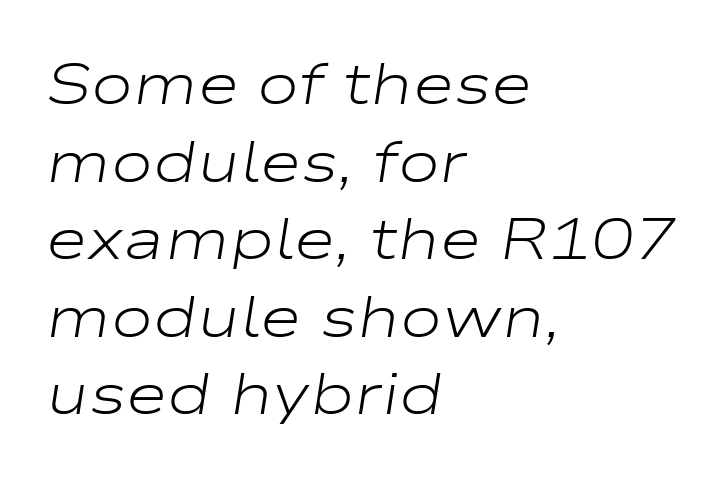
Q: Is the text bold? A: No.
Q: Is the text italic (slanted)? A: Yes, it leans right by about 9 degrees.
Q: Is the text underlined? A: No.
Q: How is the paragraph aligned? A: Left-aligned.
Q: Is the spacing between letters normal or unusually wide? A: Normal.
Q: Is the spacing between lines tight, normal or loose? A: Normal.
Q: Width (condensed, normal, or wide)? A: Wide.
Q: Stroke contrast? A: Low.
Q: x-height? A: Medium.
Q: Monospaced? A: No.
